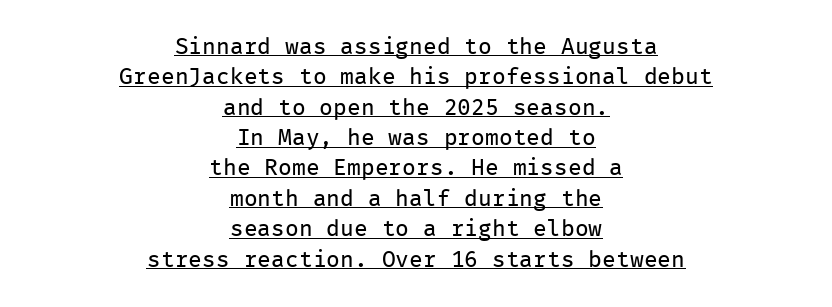
{"italic": "no", "bold": "no", "underline": "yes", "align": "center", "line_spacing": "normal", "line_spacing_ratio": 1.32, "letter_spacing": "normal", "letter_spacing_em": 0.0, "glyph_px": 23}
